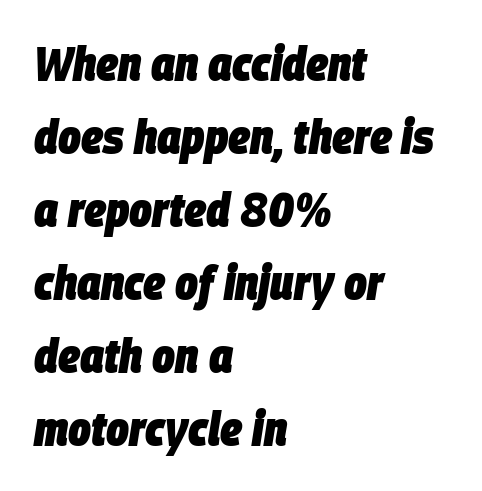
Q: Is the text bold? A: Yes.
Q: Is the text italic (slanted)? A: Yes, it leans right by about 9 degrees.
Q: Is the text underlined? A: No.
Q: How is the paragraph aligned? A: Left-aligned.
Q: Is the spacing between letters normal or unusually wide? A: Normal.
Q: Is the spacing between lines tight, normal or loose? A: Normal.
Q: Width (condensed, normal, or wide)? A: Condensed.
Q: Stroke contrast? A: Low.
Q: x-height? A: Large.
Q: Monospaced? A: No.
